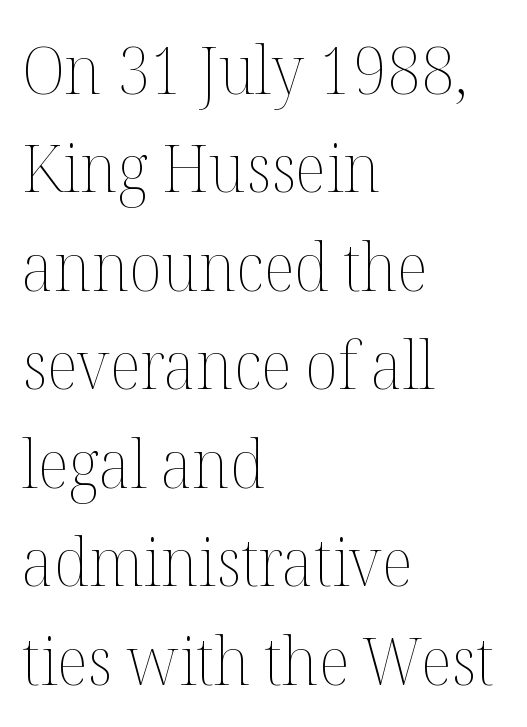
The image shows 67 px thin type, upright; set left-aligned, normal line spacing (1.47x), normal letter spacing, not underlined; medium stroke contrast and a medium x-height.
